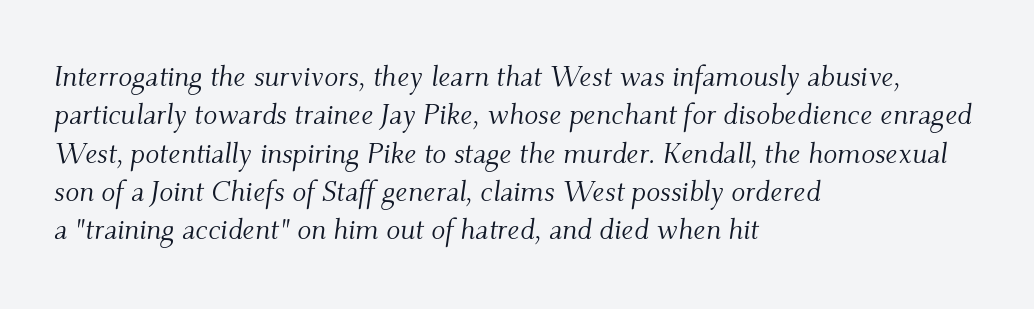
These lines keep a tight, regular rhythm from letter to letter. You can tell it's italic because the verticals aren't actually vertical. A normal amount of white space separates one row of letters from the next. The passage shown is not underscored anywhere.
